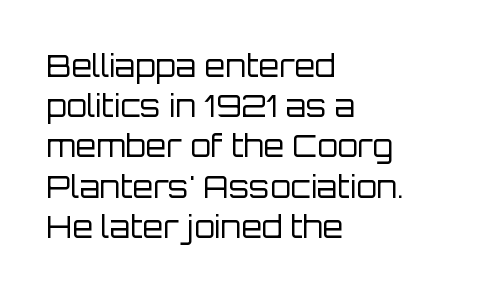
Italic: no, the glyphs are upright roman. The type family on display is of the sans-serif kind. In terms of leading, this rendering sits right in the middle. Is this a fixed-width face? No — the glyphs have proportional, varying widths.
